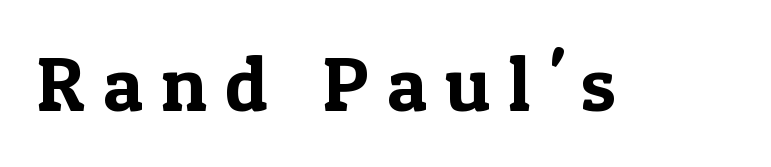
Q: Is the text italic (slanted)? A: No, it is upright.
Q: Is the typeface a serif or a sans-serif typeface? A: Serif.
Q: Is the text underlined? A: No.
Q: Is the spacing between letters normal or unusually wide? A: Unusually wide.
Q: Width (condensed, normal, or wide)? A: Normal.
Q: x-height? A: Medium.
Q: Monospaced? A: No.
